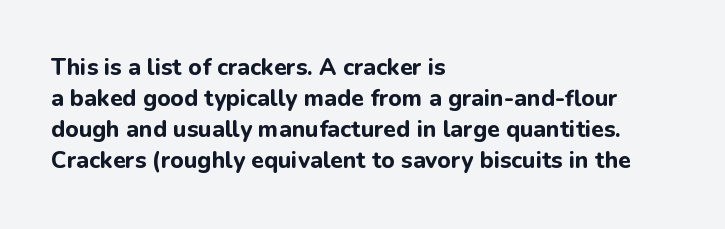
Caption: bold face, heavy strokes. Compared with typical body copy, the letter spacing here is the same. Line starts are locked; line ends wander. The axis of the letterforms is exactly vertical.
